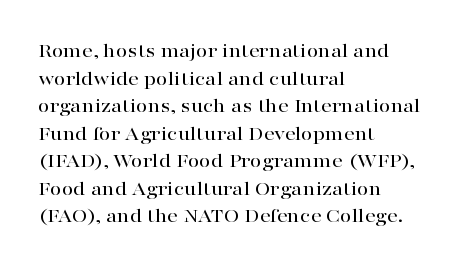
Line starts are locked; line ends wander. Leading matches the norm, producing a regular column. Characters remain perfectly vertical along every line. The area under the type is left untouched. Caption: standard tracking, unaltered.
